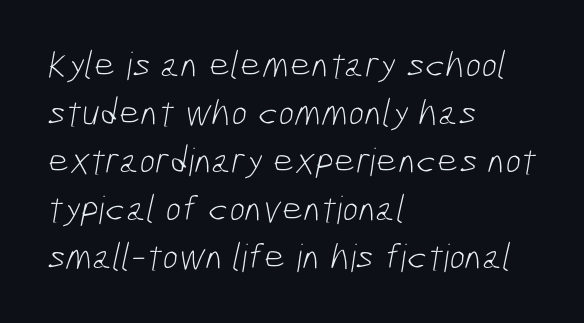
The image shows 38 px light, condensed sans-serif type; set left-aligned, normal line spacing (1.26x), normal letter spacing, not underlined; low stroke contrast and a medium x-height.
